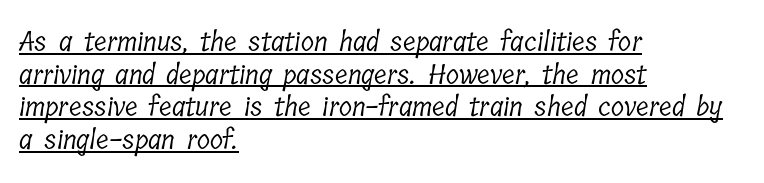
The image shows 27 px text type; set left-aligned, line spacing 1.21x, normal letter spacing, underlined.
